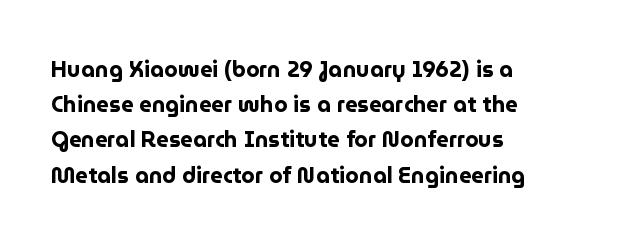
Every row of glyphs begins at an identical x-position on the left. Each word holds together tightly as a unit, with standard inter-letter gaps. What's the leading like? Ordinary, nothing unusual. Nope, not italic — everything's standing straight. The space directly below the letters is spotless.
